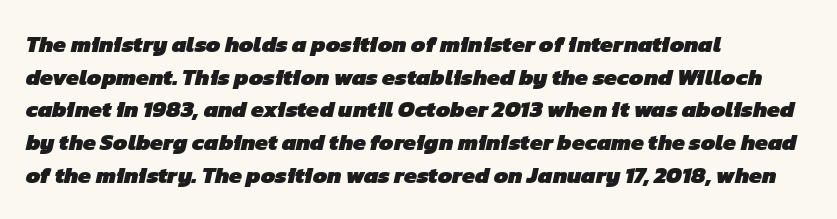
Thick stems and heavy bowls — unmistakably bold. The space directly below the letters is spotless. Is the block centered? No — it sits flush against the left margin. Students, observe: this is what conventionally led text looks like. Nobody touched the tracking dial on this one.
